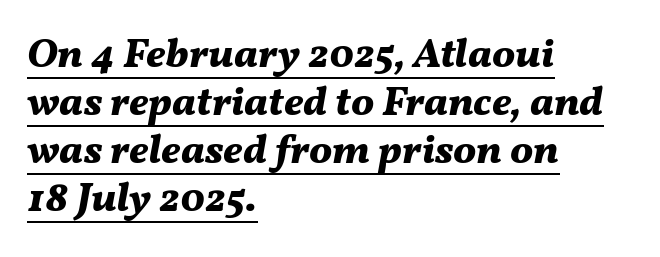
Honestly, the underline is the first thing you notice here. The paragraph shown leans on its left margin. Strong, thick strokes mark this as bold type. Between one letter and the next there's only the usual sliver of space. This sample has the flowing, uneven cadence of proportional lettering.
